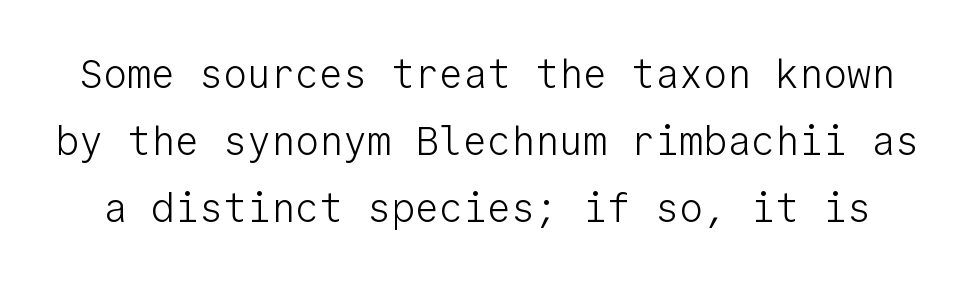
Q: Is the text bold? A: No.
Q: Is the text italic (slanted)? A: No, it is upright.
Q: Is the typeface a serif or a sans-serif typeface? A: Sans-serif.
Q: Is the text underlined? A: No.
Q: Is the spacing between letters normal or unusually wide? A: Normal.
Q: Is the spacing between lines tight, normal or loose? A: Normal.
Q: Width (condensed, normal, or wide)? A: Normal.
Q: Stroke contrast? A: Low.
Q: x-height? A: Medium.
Q: Monospaced? A: Yes.
